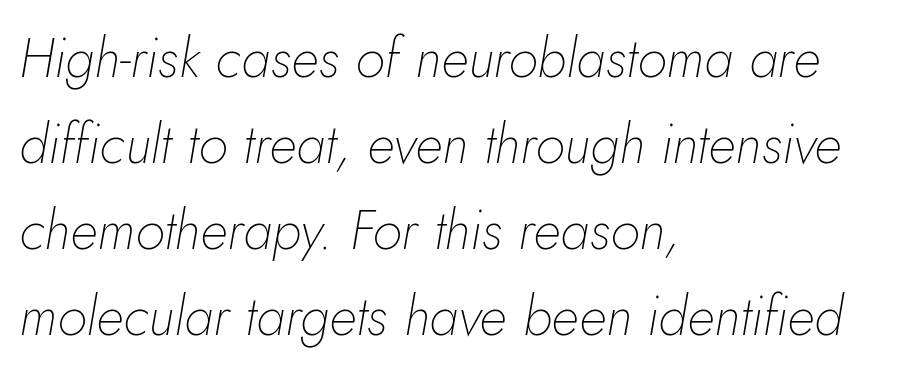
Q: Is the text bold? A: No.
Q: Is the text italic (slanted)? A: Yes, it leans right by about 5 degrees.
Q: Is the text underlined? A: No.
Q: How is the paragraph aligned? A: Left-aligned.
Q: Is the spacing between letters normal or unusually wide? A: Normal.
Q: Is the spacing between lines tight, normal or loose? A: Normal.
Q: Width (condensed, normal, or wide)? A: Normal.
Q: Stroke contrast? A: Low.
Q: x-height? A: Small.
Q: Monospaced? A: No.
